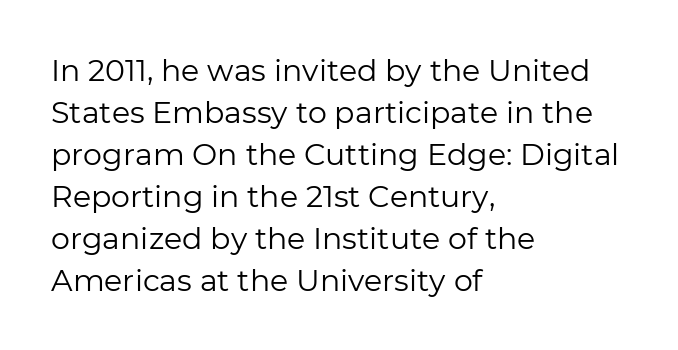
The image shows 30 px regular-weight sans-serif type, upright; set left-aligned, normal line spacing (1.4x), normal letter spacing, not underlined; low stroke contrast and a medium x-height.
